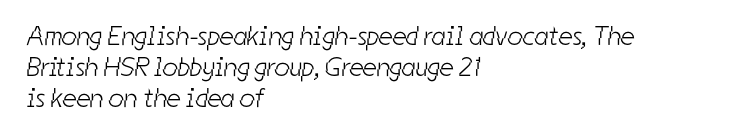
The image shows 27 px text type; set left-aligned, tight line spacing (1.14x), normal letter spacing, not underlined.
